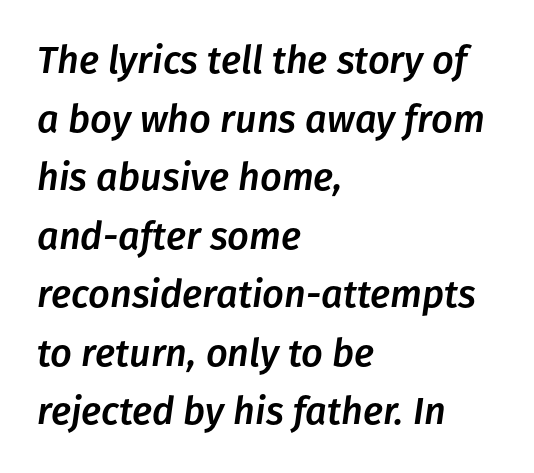
Descender tails drop into unmarked territory. A typesetter would call this zero additional tracking. The letters advance in unequal steps, a hallmark of proportional type. Rows of type keep a routine distance in the vertical direction.
